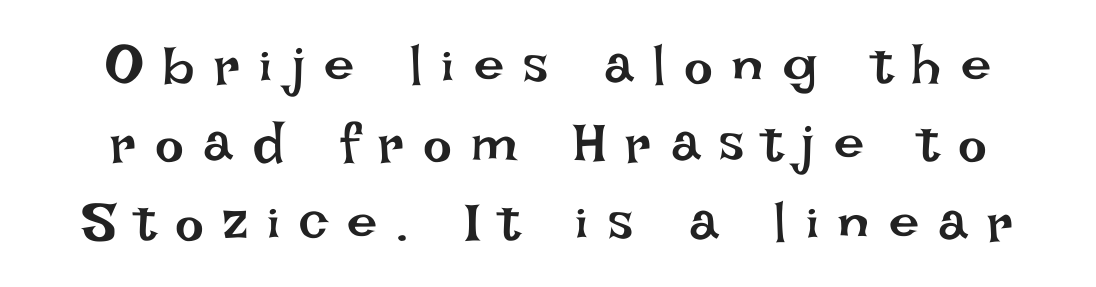
Each new line begins a customary step beneath the previous one. Between one letter and the next there's a generous, obvious gap. Clear beneath every line of the passage. Unlike italic type, these characters show no tilt at all. The letters advance in unequal steps, a hallmark of proportional type.
